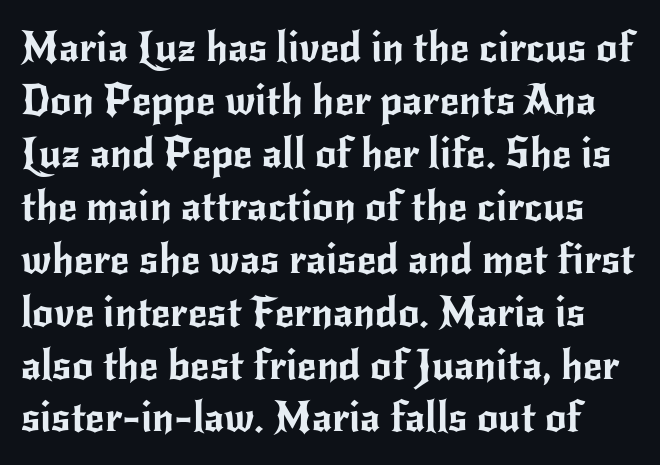
{"serif": "no", "italic": "no", "width": "normal", "stroke_contrast": "low", "x_height": "small", "monospaced": "no", "underline": "no", "line_spacing": "normal", "line_spacing_ratio": 1.26, "letter_spacing": "normal", "letter_spacing_em": 0.0, "glyph_px": 42}
